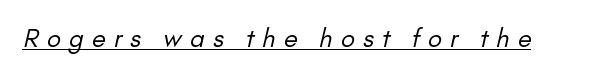
Bold? No — there's no thickening of the strokes. These lines have a slow, spaced-out rhythm from letter to letter. In designer terms, the underline attribute is active on this setting.
